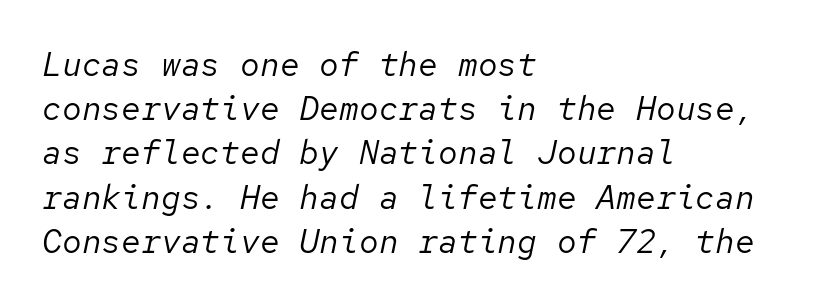
{"italic": "yes", "lean": "right", "slant_degrees": 12, "bold": "no", "weight": "regular", "width": "normal", "stroke_contrast": "low", "x_height": "medium", "monospaced": "yes", "underline": "no", "align": "left", "line_spacing": "normal", "line_spacing_ratio": 1.34, "letter_spacing": "normal", "letter_spacing_em": 0.0, "glyph_px": 33}
